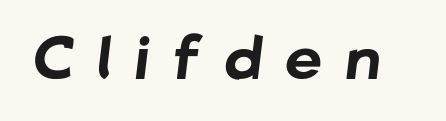
Q: Is the text bold? A: Yes.
Q: Is the typeface a serif or a sans-serif typeface? A: Sans-serif.
Q: Is the text underlined? A: No.
Q: Is the spacing between letters normal or unusually wide? A: Unusually wide.
Q: Width (condensed, normal, or wide)? A: Normal.
Q: Stroke contrast? A: Low.
Q: x-height? A: Medium.
Q: Monospaced? A: No.
